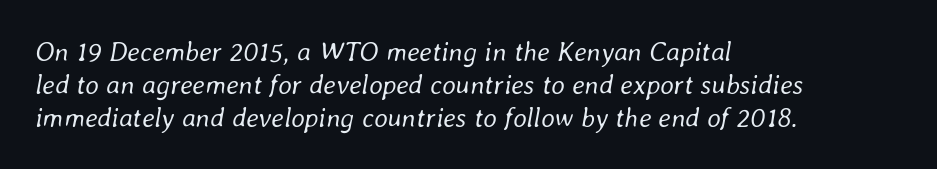
Q: Is the text bold? A: No.
Q: Is the text italic (slanted)? A: Yes, it leans right by about 8 degrees.
Q: Is the text underlined? A: No.
Q: How is the paragraph aligned? A: Left-aligned.
Q: Is the spacing between letters normal or unusually wide? A: Normal.
